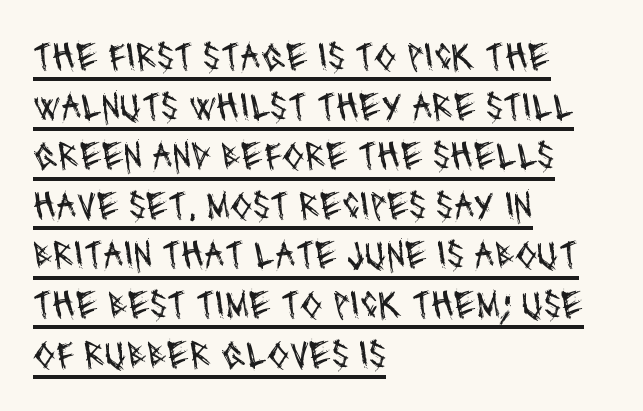
Q: Is the text bold? A: No.
Q: Is the typeface a serif or a sans-serif typeface? A: Sans-serif.
Q: Is the text underlined? A: Yes.
Q: How is the paragraph aligned? A: Left-aligned.
Q: Is the spacing between letters normal or unusually wide? A: Normal.
Q: Width (condensed, normal, or wide)? A: Condensed.
Q: Stroke contrast? A: Medium.
Q: x-height? A: Large.
Q: Monospaced? A: No.
